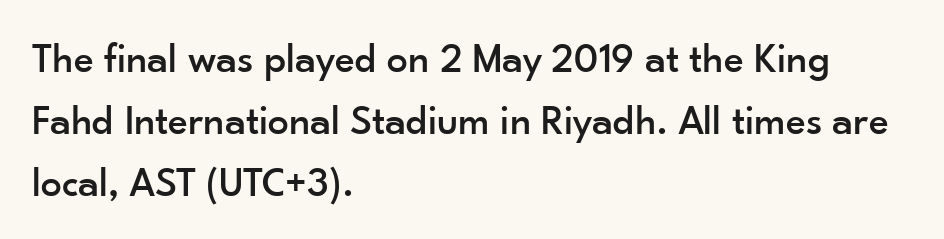
The zone under the glyphs is completely vacant. Unlike italic type, these characters show no tilt at all. Evenly set lines give the paragraph a standard silhouette. Is the letter spacing exaggerated? No — it looks like the ordinary default. Think of a printed novel: that variable character pitch is what you see here.
